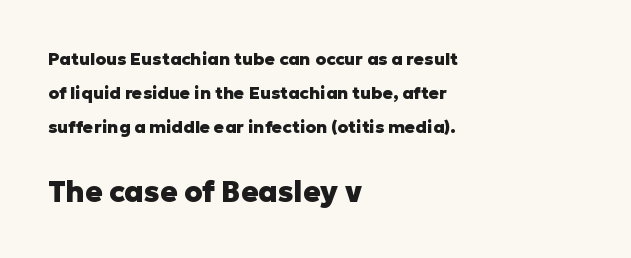
The passage shown is emphatically bold. Bare-footed words on every line. The following chunk of copy outweighs the initial chunk in type size. Interline gaps are noticeably wide in this sample. When letters stand straight like this, we call the style roman or upright.
